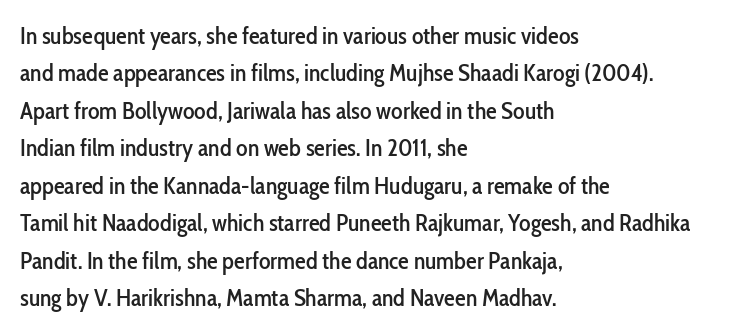
{"italic": "no", "underline": "no", "align": "left", "line_spacing": "normal", "line_spacing_ratio": 1.56, "letter_spacing": "normal", "letter_spacing_em": 0.0, "glyph_px": 24}
